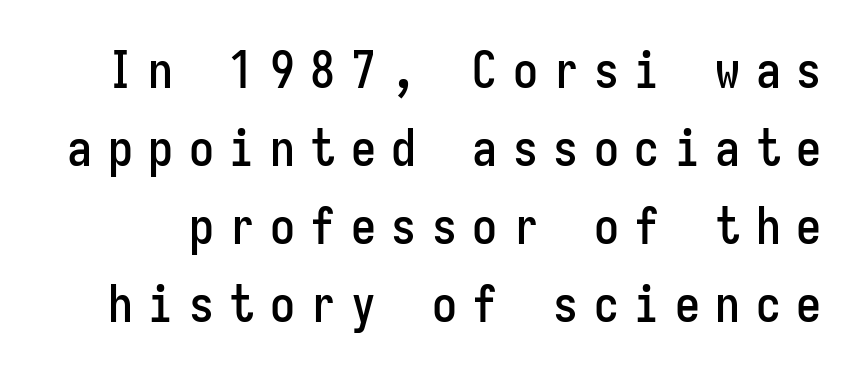
The lines sit at an ordinary, default distance from one another. These lines are rendered in a fixed-pitch font. In terms of letterspacing, this is a distinctly airy, spread setting. Letterform terminals end flat and unadorned throughout the passage.
